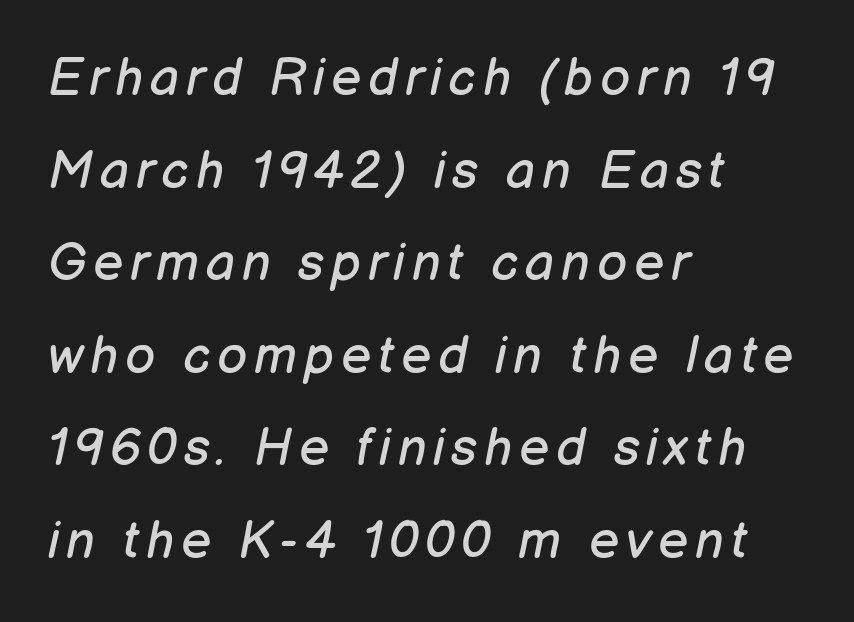
Q: Is the text bold? A: No.
Q: Is the text italic (slanted)? A: Yes, it leans right by about 12 degrees.
Q: Is the text underlined? A: No.
Q: How is the paragraph aligned? A: Left-aligned.
Q: Width (condensed, normal, or wide)? A: Normal.
Q: Stroke contrast? A: Low.
Q: x-height? A: Medium.
Q: Monospaced? A: No.
